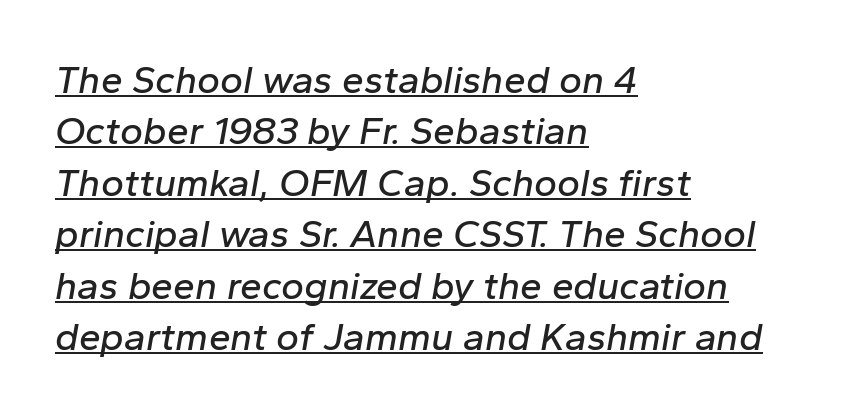
Q: Is the text italic (slanted)? A: Yes, it leans right by about 10 degrees.
Q: Is the text underlined? A: Yes.
Q: How is the paragraph aligned? A: Left-aligned.
Q: Is the spacing between letters normal or unusually wide? A: Normal.
Q: Is the spacing between lines tight, normal or loose? A: Normal.
Q: Width (condensed, normal, or wide)? A: Normal.
Q: Stroke contrast? A: Low.
Q: x-height? A: Medium.
Q: Monospaced? A: No.
